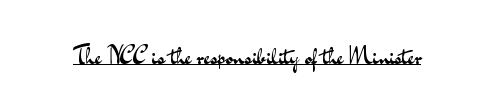
The image shows 25 px text type; set normal letter spacing, underlined.
